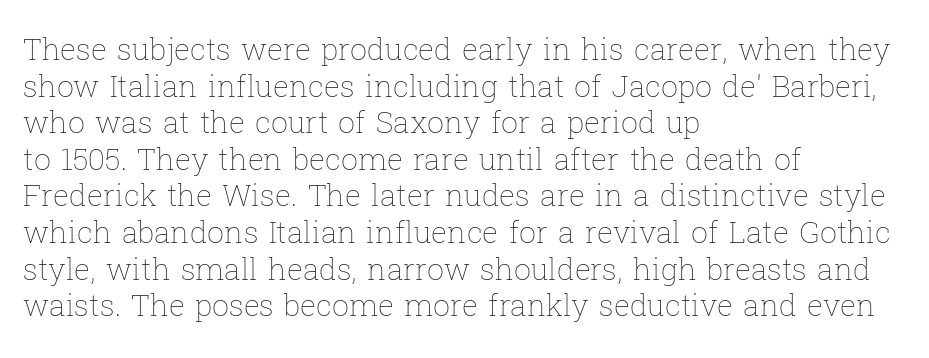
The passage shown is typed in a proportional face where columns would drift. Is the stroke heavy? The answer is a plain regular-or-lighter. The letters sit at their default tracking, neither squeezed nor spread. Is there any slant? The stems are plumb. The glyphs are unaccompanied by any horizontal stroke below them. A classic flush-left, rag-right setting is used for this passage.
